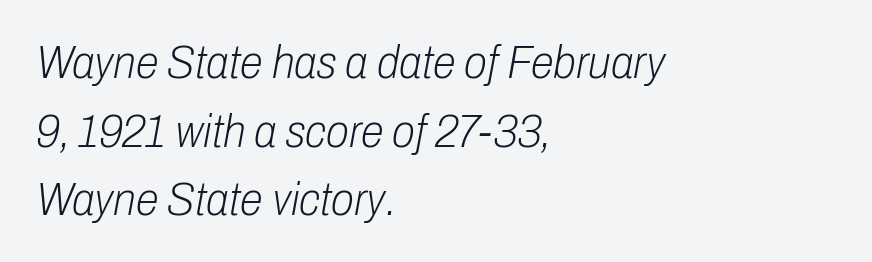
The image shows 47 px light, condensed type, italic (leaning right); set left-aligned, normal line spacing (1.46x), normal letter spacing, not underlined; low stroke contrast and a medium x-height.
